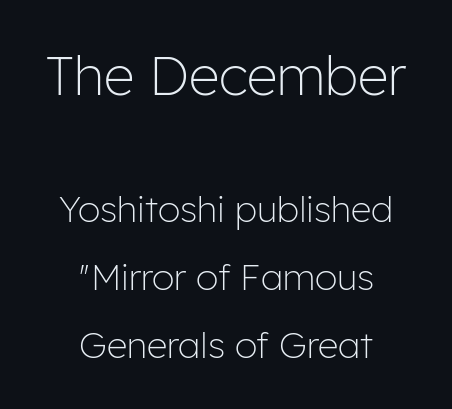
{"serif": "no", "italic": "no", "bold": "no", "weight": "light", "width": "normal", "stroke_contrast": "low", "x_height": "medium", "monospaced": "no", "underline": "no", "align": "center", "line_spacing_ratio": 1.89, "letter_spacing": "normal", "letter_spacing_em": 0.0, "larger_block": "first", "size_ratio": 1.5, "glyph_px": 54}
